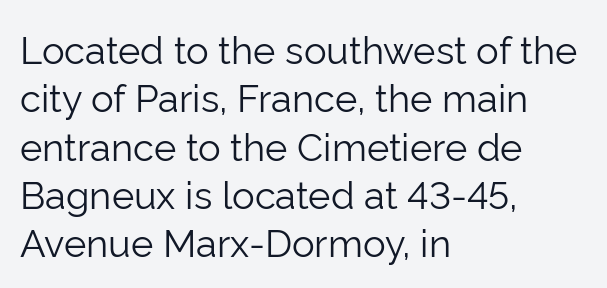
Q: Is the text bold? A: No.
Q: Is the text italic (slanted)? A: No, it is upright.
Q: Is the typeface a serif or a sans-serif typeface? A: Sans-serif.
Q: Is the text underlined? A: No.
Q: How is the paragraph aligned? A: Left-aligned.
Q: Is the spacing between letters normal or unusually wide? A: Normal.
Q: Is the spacing between lines tight, normal or loose? A: Normal.
Q: Width (condensed, normal, or wide)? A: Normal.
Q: Stroke contrast? A: Low.
Q: x-height? A: Medium.
Q: Monospaced? A: No.
